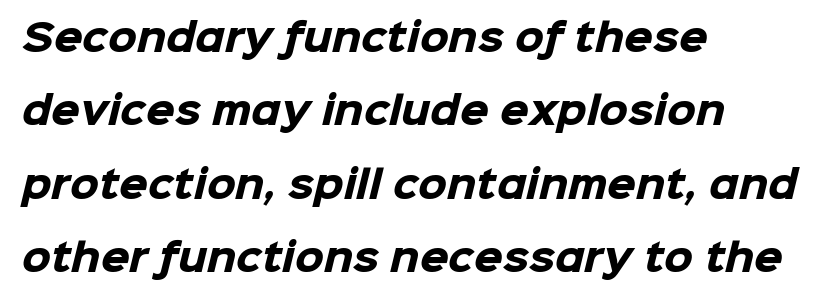
The type is set solid horizontally, with unmodified tracking. Font category for this specimen: sans-serif. Note the varied advance widths — an 'i' is clearly narrower than an 'm'. Anything drawn beneath the words? Only blank space. Typeset ragged right — the left edge is the straight one. I'd describe the lettering as bold — thick and assertive.
